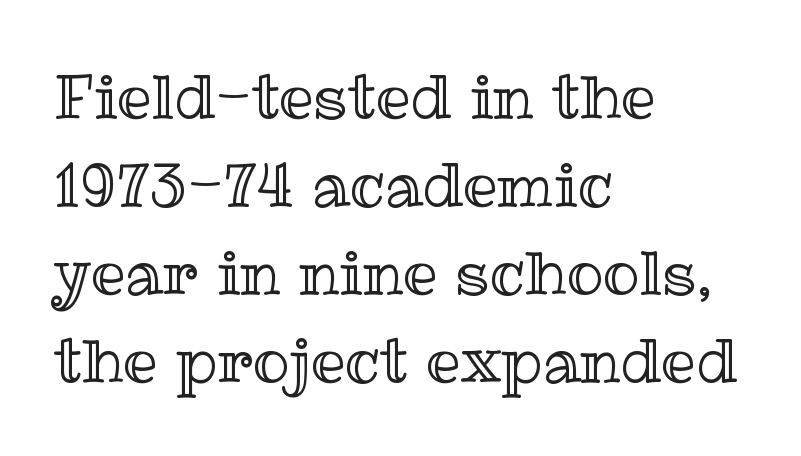
The image shows 61 px text type, upright; set left-aligned, normal line spacing (1.44x), normal letter spacing, not underlined; a medium x-height.
